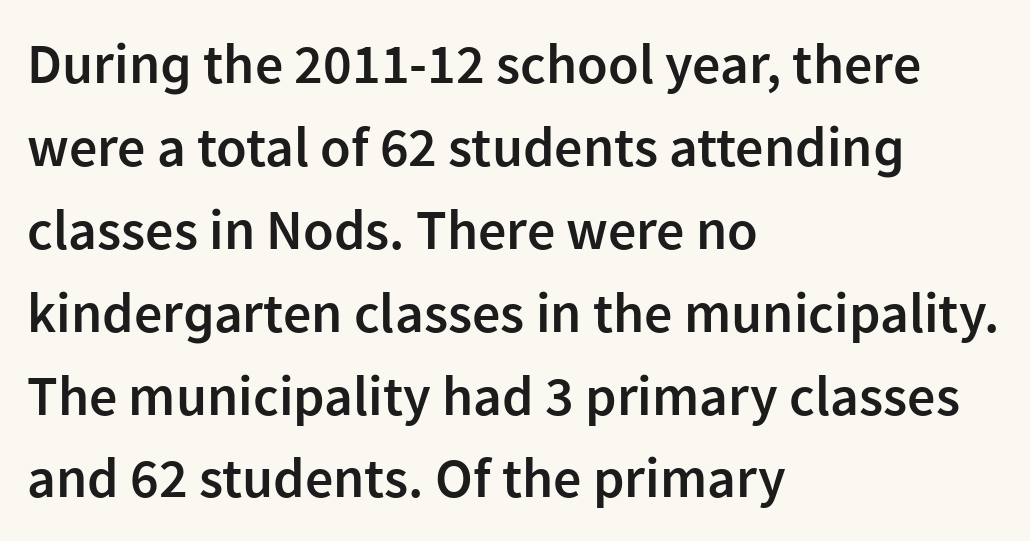
The image shows 56 px semibold sans-serif type, upright; set left-aligned, normal line spacing (1.48x), normal letter spacing, not underlined; low stroke contrast and a medium x-height.
